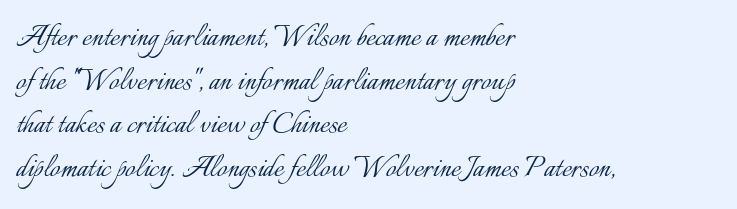
The image shows 36 px light type; set left-aligned, line spacing 1.21x, normal letter spacing, not underlined; low stroke contrast and a small x-height.
